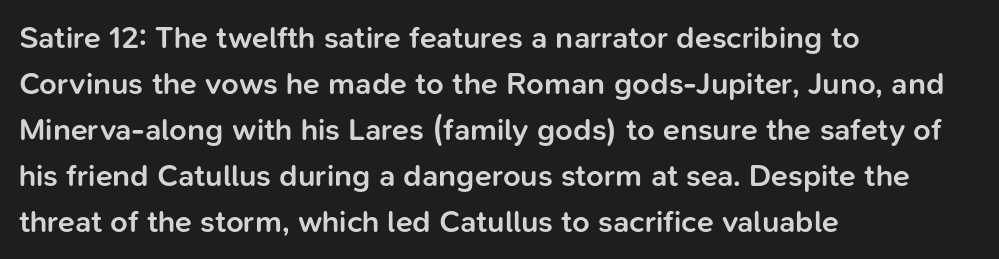
{"serif": "no", "italic": "no", "bold": "semi", "weight": "semibold", "width": "normal", "stroke_contrast": "low", "x_height": "medium", "monospaced": "no", "underline": "no", "align": "left", "line_spacing": "normal", "line_spacing_ratio": 1.48, "letter_spacing": "normal", "letter_spacing_em": 0.0, "glyph_px": 31}
